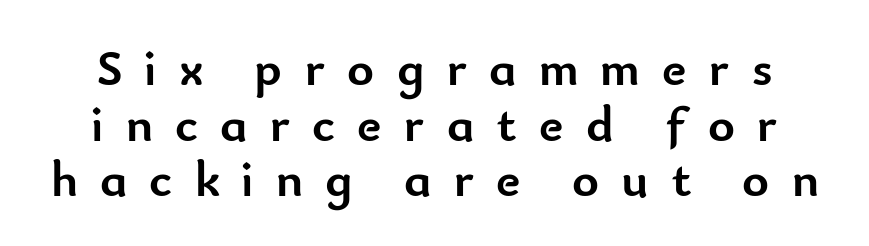
{"serif": "no", "italic": "no", "bold": "yes", "weight": "semibold", "width": "normal", "stroke_contrast": "low", "x_height": "small", "monospaced": "no", "underline": "no", "line_spacing": "tight", "line_spacing_ratio": 1.09, "letter_spacing": "wide", "letter_spacing_em": 0.44, "glyph_px": 51}
